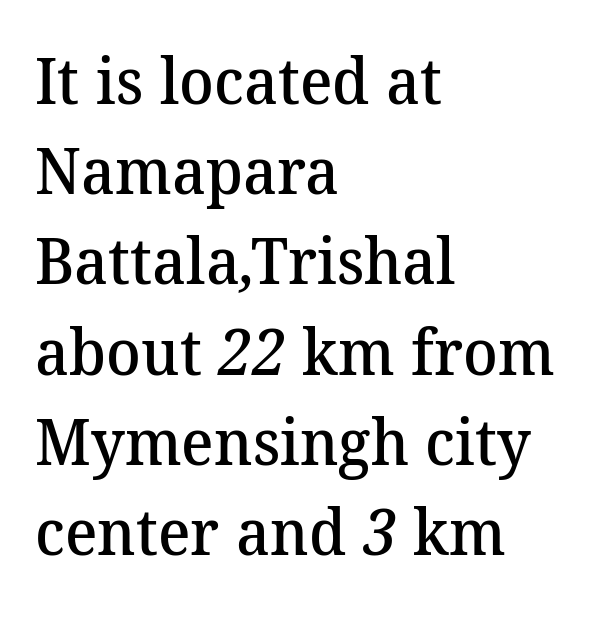
Q: Is the text bold? A: Semi-bold.
Q: Is the typeface a serif or a sans-serif typeface? A: Serif.
Q: Is the text underlined? A: No.
Q: How is the paragraph aligned? A: Left-aligned.
Q: Is the spacing between letters normal or unusually wide? A: Normal.
Q: Is the spacing between lines tight, normal or loose? A: Normal.
Q: Width (condensed, normal, or wide)? A: Normal.
Q: Stroke contrast? A: Medium.
Q: x-height? A: Medium.
Q: Monospaced? A: No.
